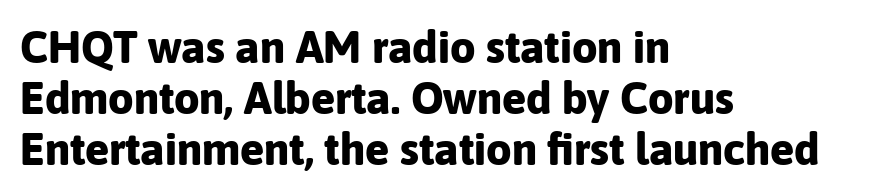
The image shows 45 px bold sans-serif type, upright; set left-aligned, tight line spacing (1.13x), normal letter spacing, not underlined; low stroke contrast and a medium x-height.
